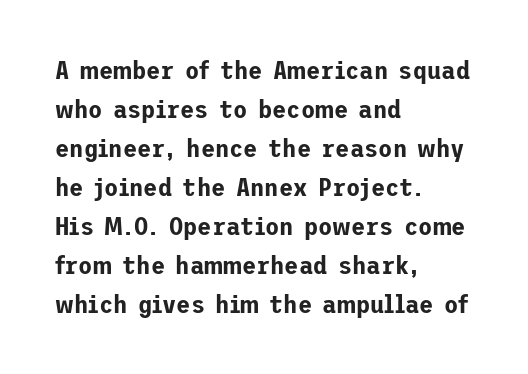
{"italic": "no", "underline": "no", "align": "left", "line_spacing": "normal", "line_spacing_ratio": 1.5, "letter_spacing": "normal", "letter_spacing_em": 0.0, "glyph_px": 26}
